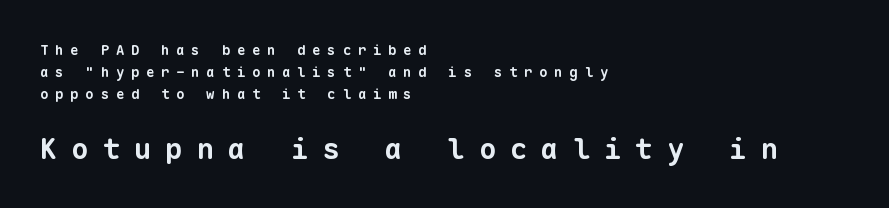
The image shows 29 px bold sans-serif type, monospaced; set left-aligned, normal line spacing (1.56x), unusually wide letter spacing (+0.48 em), not underlined; the second (bottom) block is 2.07x larger; low stroke contrast and a medium x-height.
